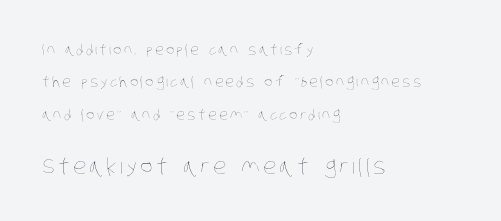
{"bold": "no", "underline": "no", "align": "left", "line_spacing": "loose", "line_spacing_ratio": 2.32, "larger_block": "second", "size_ratio": 1.5, "glyph_px": 21}
